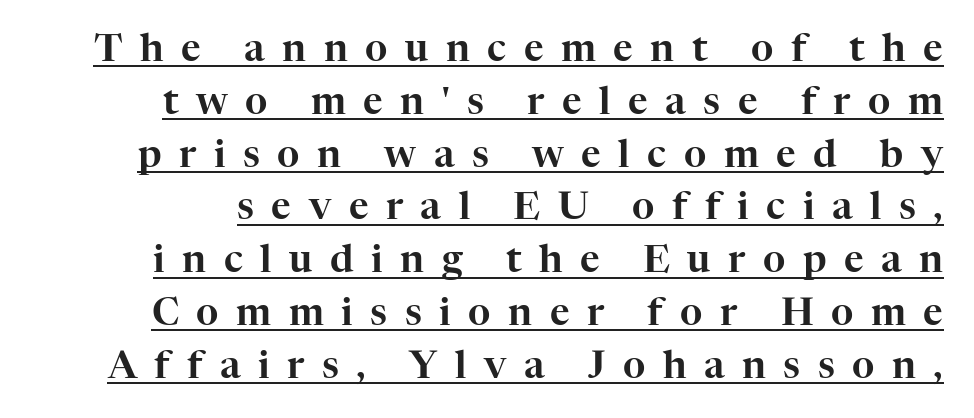
Q: Is the text italic (slanted)? A: No, it is upright.
Q: Is the typeface a serif or a sans-serif typeface? A: Serif.
Q: Is the text underlined? A: Yes.
Q: Is the spacing between letters normal or unusually wide? A: Unusually wide.
Q: Is the spacing between lines tight, normal or loose? A: Normal.
Q: Width (condensed, normal, or wide)? A: Normal.
Q: Stroke contrast? A: High.
Q: x-height? A: Medium.
Q: Monospaced? A: No.
